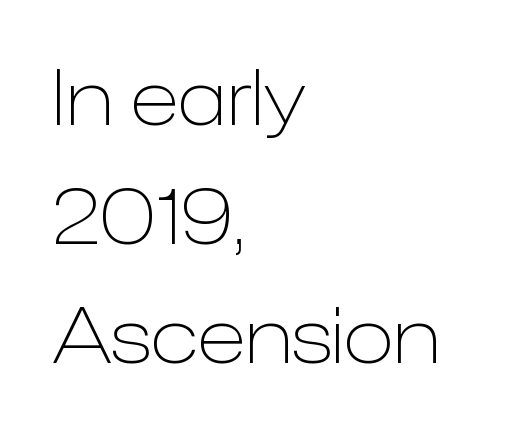
{"serif": "no", "italic": "no", "bold": "no", "weight": "light", "width": "normal", "stroke_contrast": "low", "x_height": "medium", "monospaced": "no", "underline": "no", "align": "left", "line_spacing": "normal", "line_spacing_ratio": 1.59, "letter_spacing": "normal", "letter_spacing_em": 0.0, "glyph_px": 75}
